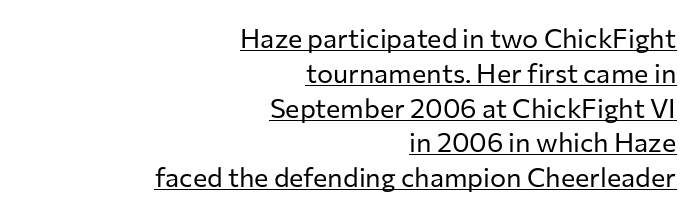
Q: Is the text bold? A: No.
Q: Is the text italic (slanted)? A: No, it is upright.
Q: Is the text underlined? A: Yes.
Q: How is the paragraph aligned? A: Right-aligned.
Q: Is the spacing between letters normal or unusually wide? A: Normal.
Q: Is the spacing between lines tight, normal or loose? A: Normal.
